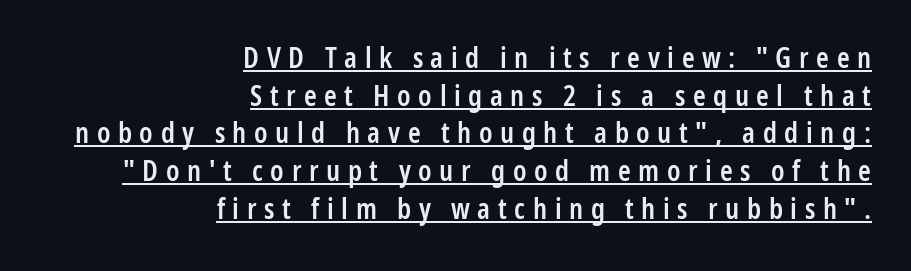
The image shows 29 px semibold, condensed sans-serif type, upright; set right-aligned, normal line spacing (1.3x), unusually wide letter spacing (+0.26 em), underlined; low stroke contrast and a medium x-height.
